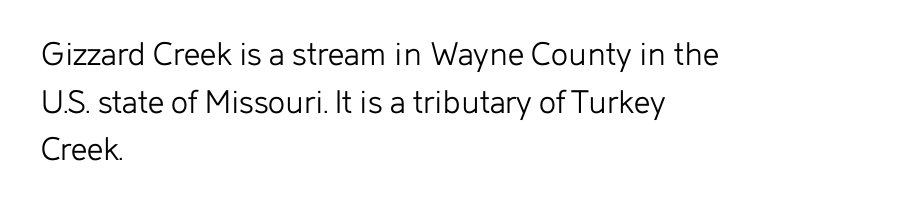
{"serif": "no", "italic": "no", "bold": "no", "weight": "light", "width": "normal", "stroke_contrast": "low", "x_height": "medium", "monospaced": "no", "underline": "no", "align": "left", "line_spacing": "normal", "line_spacing_ratio": 1.32, "letter_spacing": "normal", "letter_spacing_em": 0.0, "glyph_px": 36}
